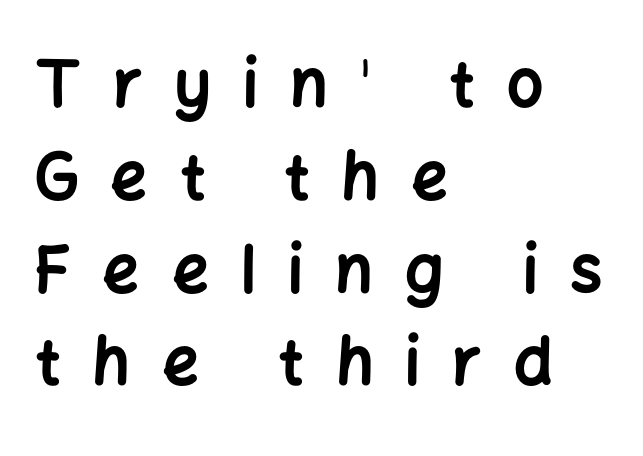
Q: Is the text bold? A: Yes.
Q: Is the text italic (slanted)? A: No, it is upright.
Q: Is the typeface a serif or a sans-serif typeface? A: Sans-serif.
Q: Is the text underlined? A: No.
Q: How is the paragraph aligned? A: Left-aligned.
Q: Is the spacing between letters normal or unusually wide? A: Unusually wide.
Q: Is the spacing between lines tight, normal or loose? A: Normal.
Q: Width (condensed, normal, or wide)? A: Normal.
Q: Stroke contrast? A: Low.
Q: x-height? A: Medium.
Q: Monospaced? A: No.
